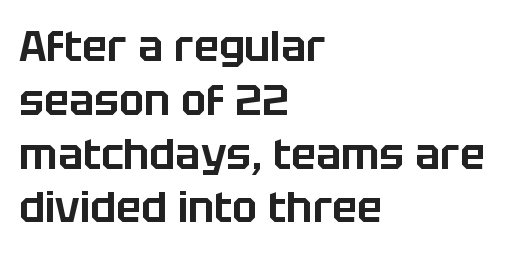
{"serif": "no", "italic": "no", "width": "normal", "stroke_contrast": "low", "x_height": "large", "monospaced": "no", "underline": "no", "align": "left", "line_spacing": "normal", "line_spacing_ratio": 1.28, "letter_spacing": "normal", "letter_spacing_em": 0.0, "glyph_px": 42}
